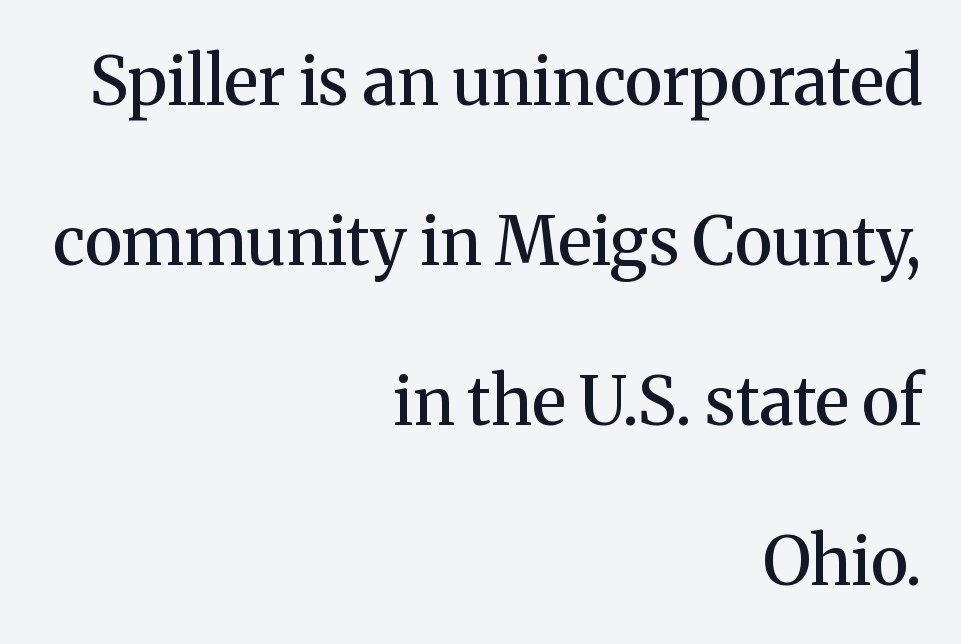
The image shows 67 px semibold serif type, upright; set right-aligned, loose line spacing (2.39x), normal letter spacing, not underlined; medium stroke contrast and a medium x-height.
